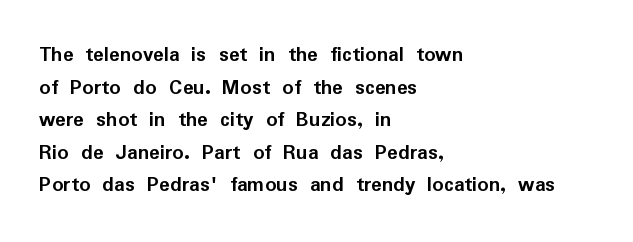
{"italic": "no", "bold": "yes", "underline": "no", "align": "left", "line_spacing": "normal", "line_spacing_ratio": 1.48, "letter_spacing": "normal", "letter_spacing_em": 0.0, "glyph_px": 22}
